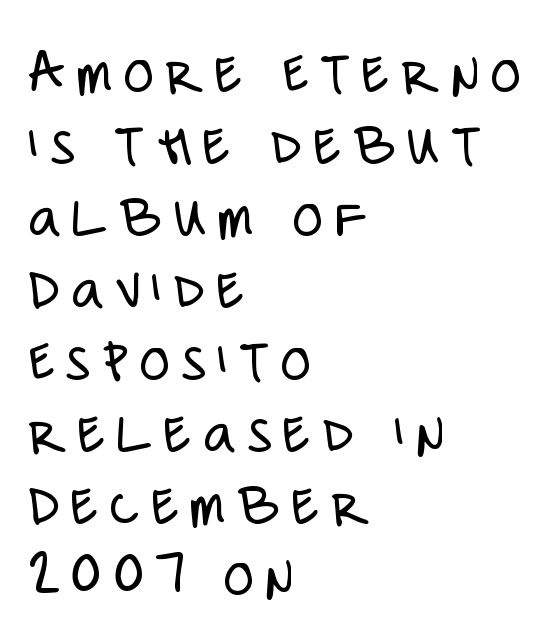
The image shows 62 px light, condensed sans-serif type, upright; set left-aligned, line spacing 1.16x, not underlined; low stroke contrast and a large x-height.
